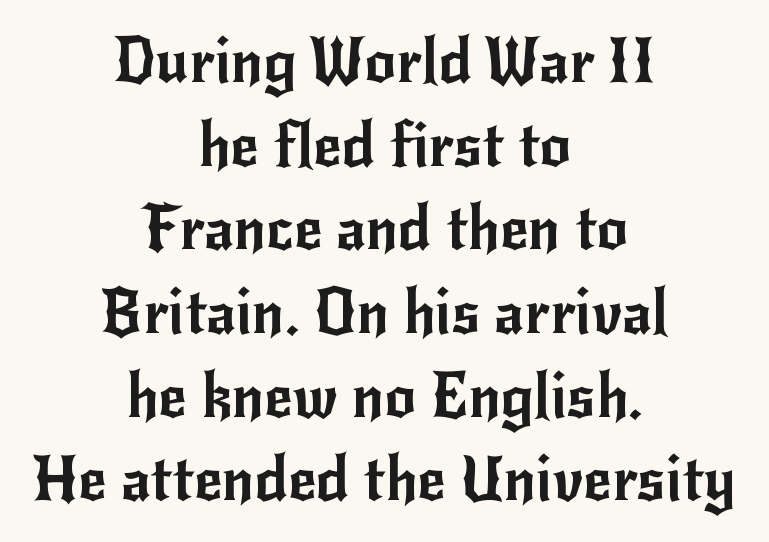
Proportional: the letters do not fall into vertical columns. What stands out about the letter spacing? Nothing — it is the standard amount. The line-height multiplier appears to be the usual default. Layout note: lines centered.
